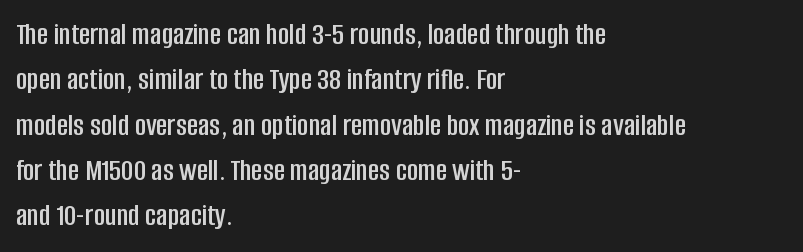
{"serif": "no", "italic": "no", "width": "condensed", "stroke_contrast": "low", "x_height": "large", "monospaced": "no", "underline": "no", "align": "left", "line_spacing": "normal", "line_spacing_ratio": 1.46, "letter_spacing": "normal", "letter_spacing_em": 0.0, "glyph_px": 31}
